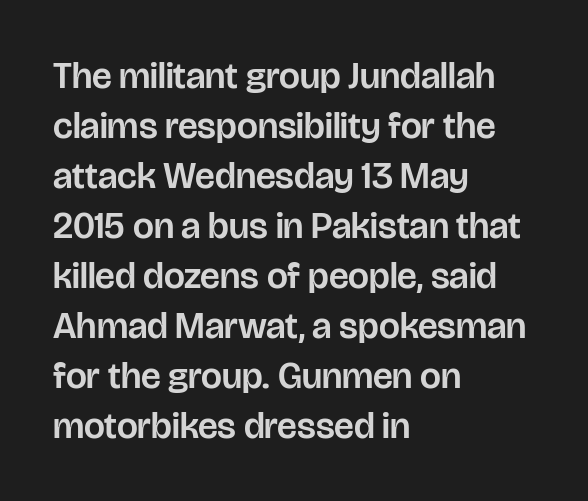
Standard letterfit; no display-style spreading of the glyphs. Anything drawn beneath the words? Only blank space. Evenly set lines give the paragraph a standard silhouette. Casual observation: everything's shoved over to the left.
